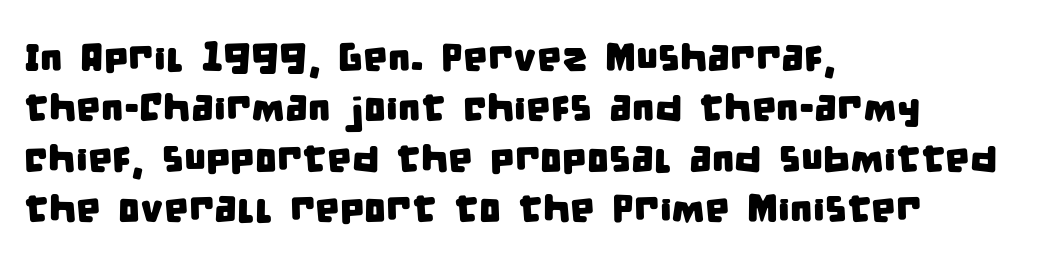
One glance says typical: line gaps are just what's usual. Plain, unruled lines of type. Classification — sans serif. Visually the block forms a straight wall on the left and a jagged coastline on the right. Nothing unusual about the tracking: characters are spaced as the font intends.
